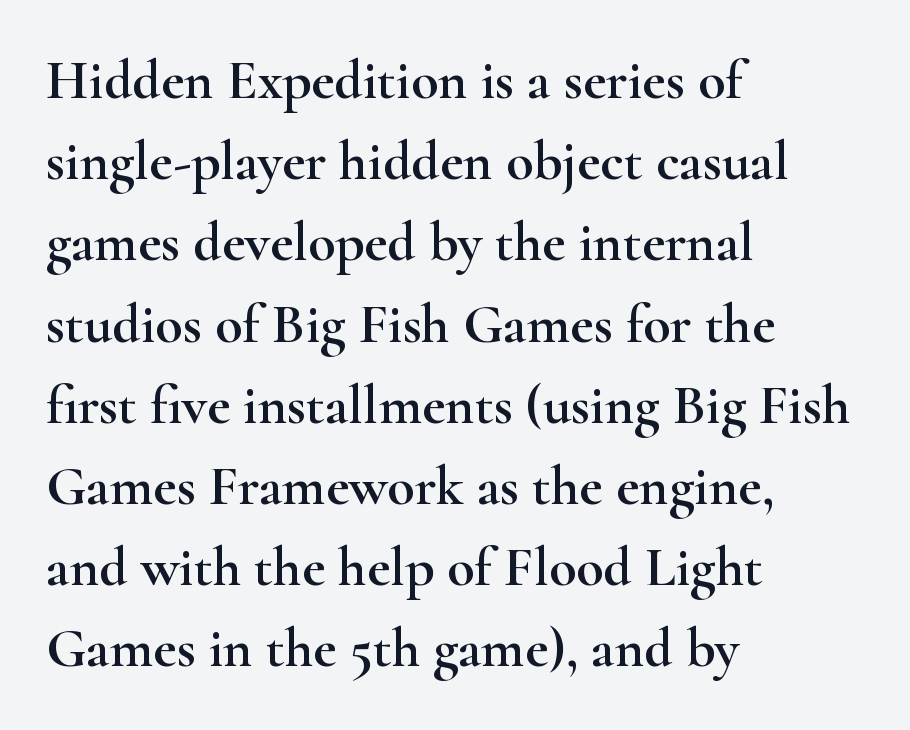
Q: Is the text italic (slanted)? A: No, it is upright.
Q: Is the typeface a serif or a sans-serif typeface? A: Serif.
Q: Is the text underlined? A: No.
Q: How is the paragraph aligned? A: Left-aligned.
Q: Is the spacing between letters normal or unusually wide? A: Normal.
Q: Is the spacing between lines tight, normal or loose? A: Normal.
Q: Width (condensed, normal, or wide)? A: Wide.
Q: Stroke contrast? A: High.
Q: x-height? A: Small.
Q: Monospaced? A: No.
